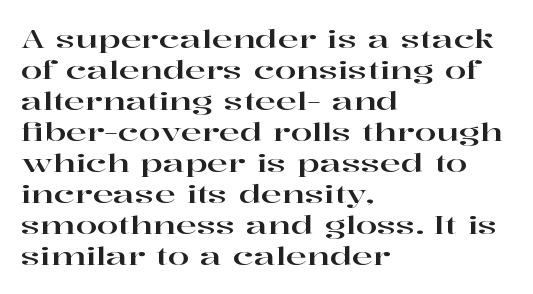
The image shows 25 px text type, upright; set left-aligned, line spacing 1.24x, normal letter spacing, not underlined.
